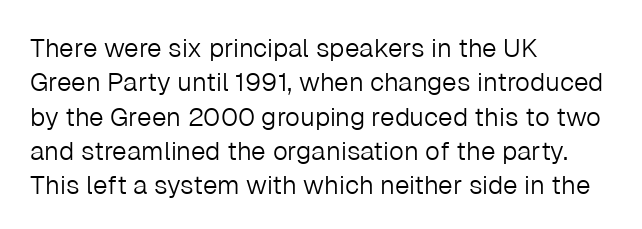
Q: Is the text bold? A: No.
Q: Is the text italic (slanted)? A: No, it is upright.
Q: Is the text underlined? A: No.
Q: How is the paragraph aligned? A: Left-aligned.
Q: Is the spacing between letters normal or unusually wide? A: Normal.
Q: Is the spacing between lines tight, normal or loose? A: Normal.
